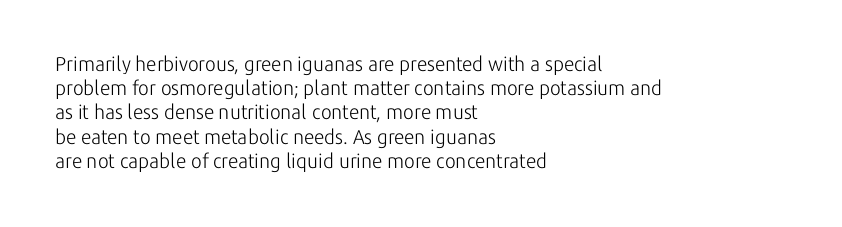
Tall strokes in this sample are plumb rather than angled. Decoration check: the copy has no underline. Words appear dense and cohesive because spacing is normal. The typesetter chose a ragged-right arrangement here.
